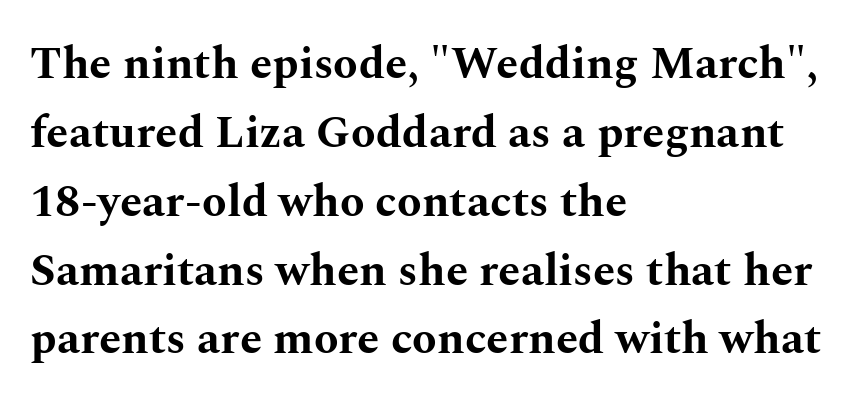
Posture: upright roman. This sample keeps an unexceptional amount of space between lines. Horizontal alignment here is leftward, the default for most running prose. A typesetter would call this proportional, since set widths differ per character.
